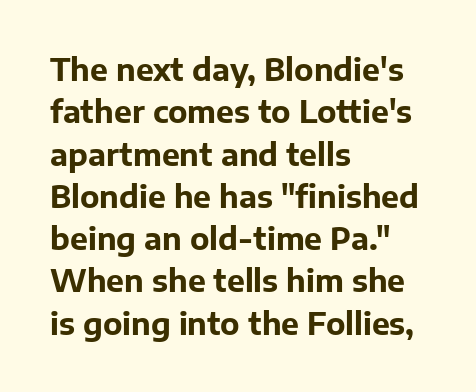
Q: Is the text bold? A: Yes.
Q: Is the text italic (slanted)? A: No, it is upright.
Q: Is the typeface a serif or a sans-serif typeface? A: Sans-serif.
Q: Is the text underlined? A: No.
Q: How is the paragraph aligned? A: Left-aligned.
Q: Is the spacing between letters normal or unusually wide? A: Normal.
Q: Is the spacing between lines tight, normal or loose? A: Normal.
Q: Width (condensed, normal, or wide)? A: Normal.
Q: Stroke contrast? A: Low.
Q: x-height? A: Medium.
Q: Monospaced? A: No.
